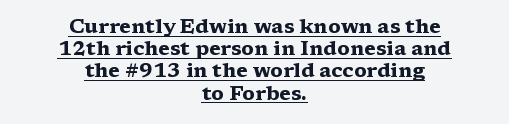
{"italic": "no", "bold": "yes", "underline": "yes", "align": "center", "line_spacing": "tight", "line_spacing_ratio": 1.11, "letter_spacing": "normal", "letter_spacing_em": 0.0, "glyph_px": 20}
